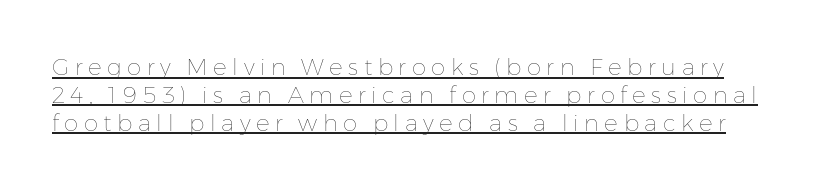
{"italic": "no", "bold": "no", "underline": "yes", "line_spacing_ratio": 1.21, "letter_spacing": "wide", "letter_spacing_em": 0.24, "glyph_px": 23}
